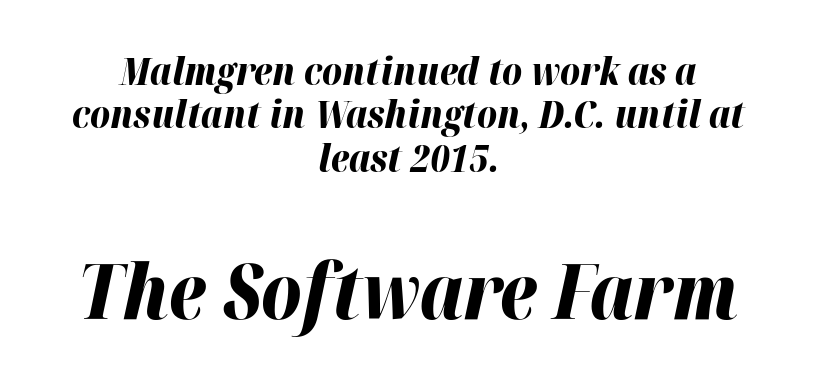
Q: Is the text bold? A: Yes.
Q: Is the text italic (slanted)? A: Yes, it leans right by about 12 degrees.
Q: Is the text underlined? A: No.
Q: How is the paragraph aligned? A: Centered.
Q: Is the spacing between letters normal or unusually wide? A: Normal.
Q: Is the spacing between lines tight, normal or loose? A: Tight.
Q: Which block of text is set in a larger size, the first (top) or the second (bottom)? A: The second (bottom) one.
Q: Width (condensed, normal, or wide)? A: Normal.
Q: Stroke contrast? A: High.
Q: x-height? A: Medium.
Q: Monospaced? A: No.
